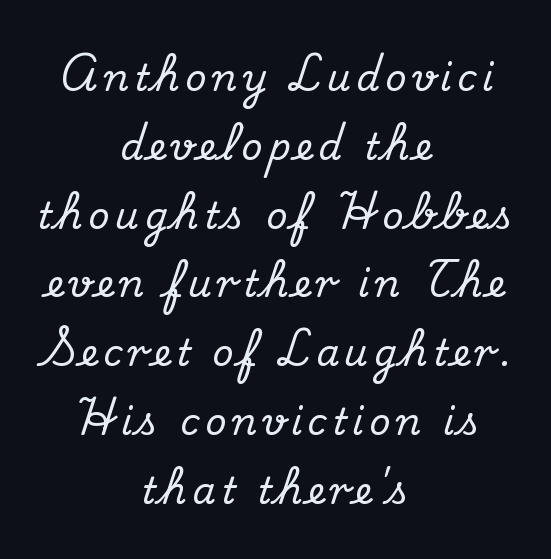
These lines stack symmetrically, like a column narrowing and widening about its center. The space beneath each line is pristine and unruled. You could not count columns in this text — the font is proportionally spaced.
